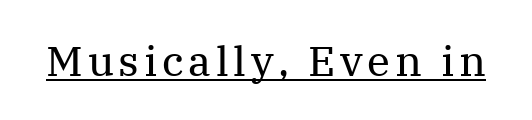
Q: Is the text bold? A: No.
Q: Is the text italic (slanted)? A: No, it is upright.
Q: Is the typeface a serif or a sans-serif typeface? A: Serif.
Q: Is the text underlined? A: Yes.
Q: Width (condensed, normal, or wide)? A: Normal.
Q: Stroke contrast? A: Medium.
Q: x-height? A: Medium.
Q: Monospaced? A: No.
